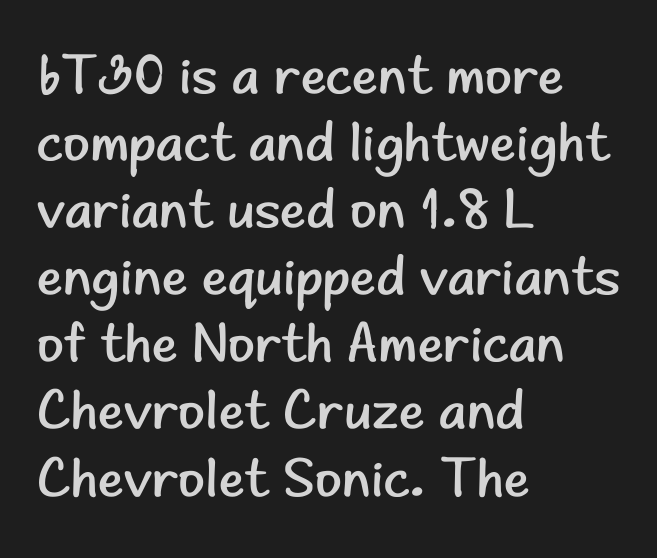
The image shows 55 px regular-weight sans-serif type, upright; set left-aligned, line spacing 1.22x, normal letter spacing, not underlined; low stroke contrast and a small x-height.
